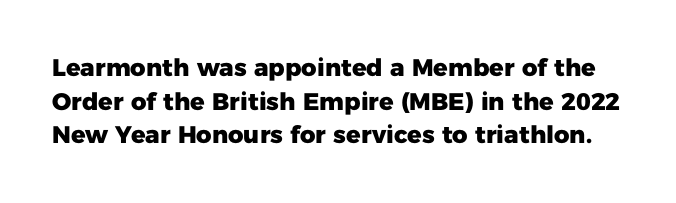
The typesetting leans heavy: a genuine bold. Leading matches the norm, producing a regular column. Plain, unruled lines of type. Between one letter and the next there's only the usual sliver of space. Unlike italic type, these characters show no tilt at all.
